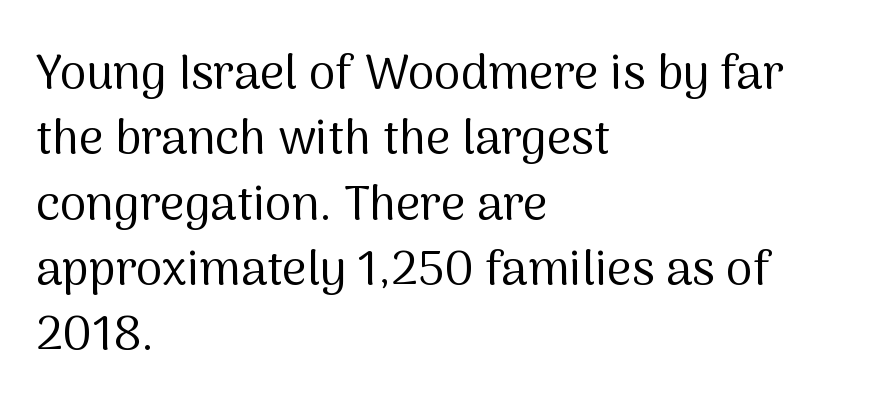
The lines in this sample share a left origin and differ only in where they stop. Spacing between characters is what you'd get straight out of the box. On a weight scale, this lands at 450 or below. These lines were composed using upright roman letters. Honestly, the row spacing looks completely unremarkable.
